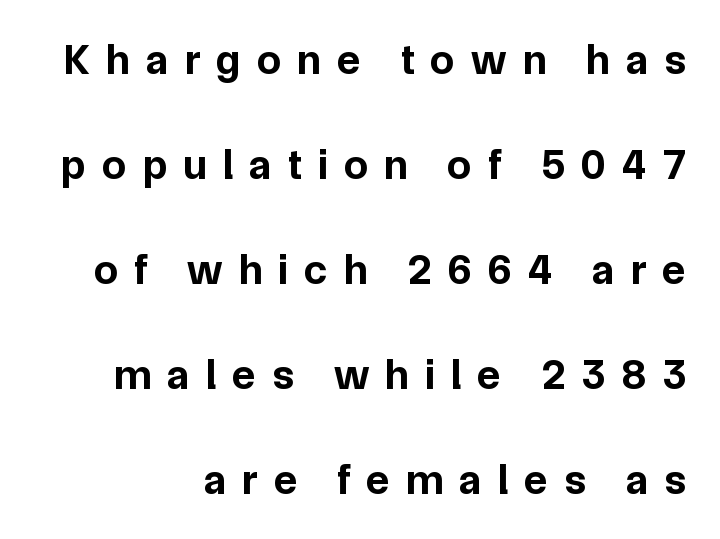
{"serif": "no", "italic": "no", "bold": "yes", "weight": "bold", "width": "normal", "stroke_contrast": "low", "x_height": "medium", "monospaced": "no", "underline": "no", "line_spacing": "loose", "line_spacing_ratio": 2.44, "letter_spacing": "wide", "letter_spacing_em": 0.38, "glyph_px": 43}
